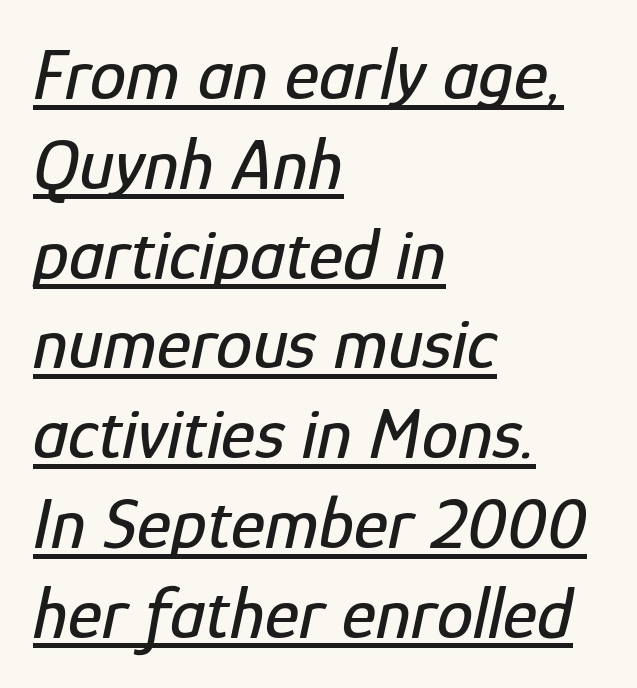
{"italic": "yes", "lean": "right", "slant_degrees": 12, "width": "condensed", "stroke_contrast": "low", "x_height": "medium", "monospaced": "no", "underline": "yes", "align": "left", "line_spacing_ratio": 1.23, "letter_spacing": "normal", "letter_spacing_em": 0.0, "glyph_px": 73}
